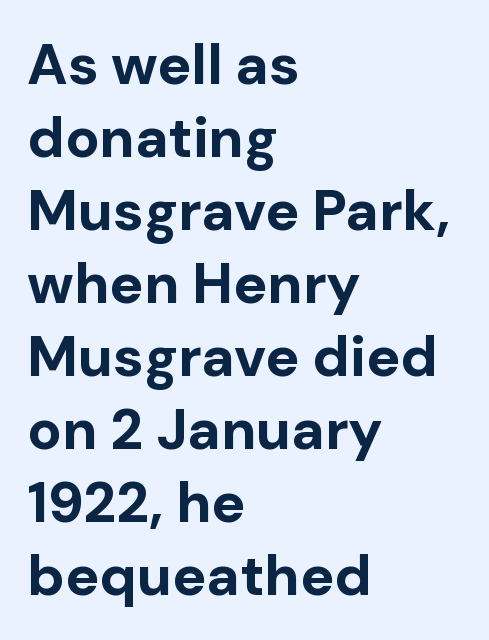
Q: Is the text bold? A: Yes.
Q: Is the text italic (slanted)? A: No, it is upright.
Q: Is the typeface a serif or a sans-serif typeface? A: Sans-serif.
Q: Is the text underlined? A: No.
Q: How is the paragraph aligned? A: Left-aligned.
Q: Is the spacing between letters normal or unusually wide? A: Normal.
Q: Is the spacing between lines tight, normal or loose? A: Normal.
Q: Width (condensed, normal, or wide)? A: Normal.
Q: Stroke contrast? A: Low.
Q: x-height? A: Medium.
Q: Monospaced? A: No.
